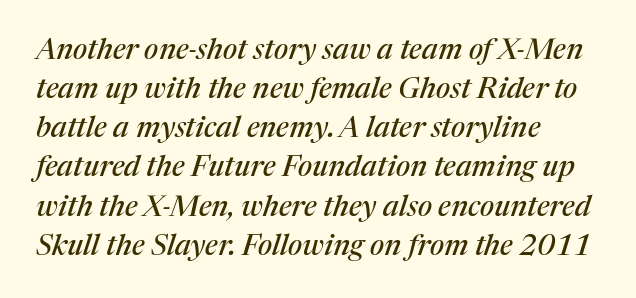
{"serif": "yes", "italic": "yes", "lean": "right", "slant_degrees": 17, "width": "normal", "stroke_contrast": "medium", "x_height": "medium", "monospaced": "no", "underline": "no", "align": "left", "line_spacing": "normal", "line_spacing_ratio": 1.35, "letter_spacing": "normal", "letter_spacing_em": 0.0, "glyph_px": 29}
